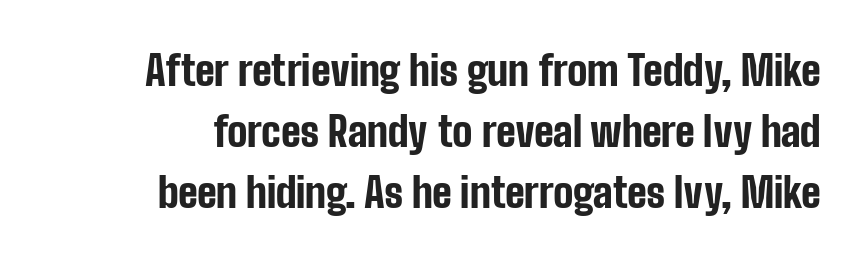
{"serif": "no", "italic": "no", "bold": "yes", "weight": "bold", "width": "condensed", "stroke_contrast": "low", "x_height": "medium", "monospaced": "no", "underline": "no", "line_spacing": "normal", "line_spacing_ratio": 1.53, "letter_spacing": "normal", "letter_spacing_em": 0.0, "glyph_px": 40}
